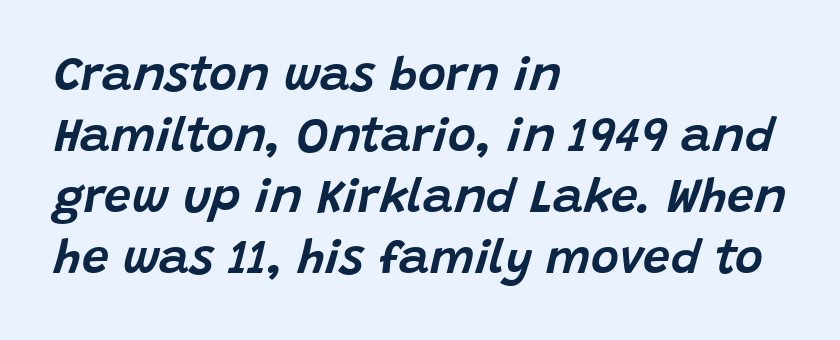
{"italic": "yes", "lean": "right", "slant_degrees": 15, "width": "normal", "stroke_contrast": "low", "x_height": "large", "monospaced": "no", "underline": "no", "align": "left", "line_spacing": "normal", "line_spacing_ratio": 1.27, "letter_spacing": "normal", "letter_spacing_em": 0.0, "glyph_px": 48}
